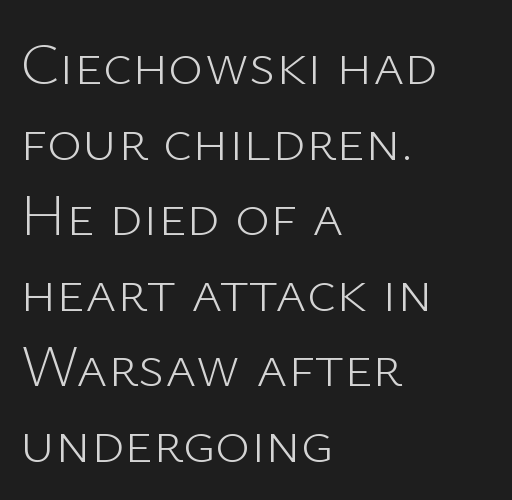
The image shows 60 px light sans-serif type, upright; set left-aligned, normal line spacing (1.26x), normal letter spacing, not underlined; low stroke contrast and a medium x-height.
